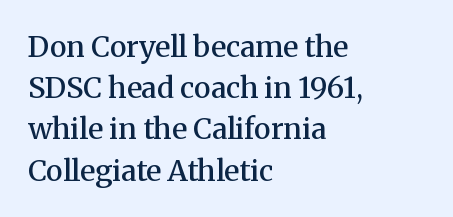
The image shows 29 px semibold serif type, upright; set left-aligned, normal line spacing (1.42x), normal letter spacing, not underlined; medium stroke contrast and a medium x-height.
